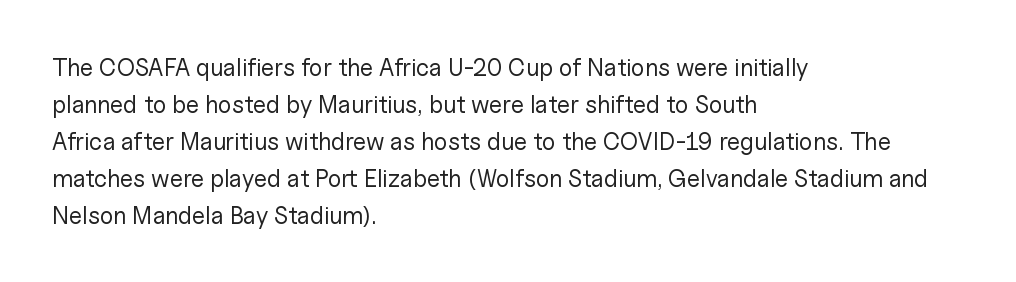
Vertical strokes here are truly vertical. Every row of glyphs begins at an identical x-position on the left. Between one letter and the next there's only the usual sliver of space. Only glyphs here, with clear space below each row.
